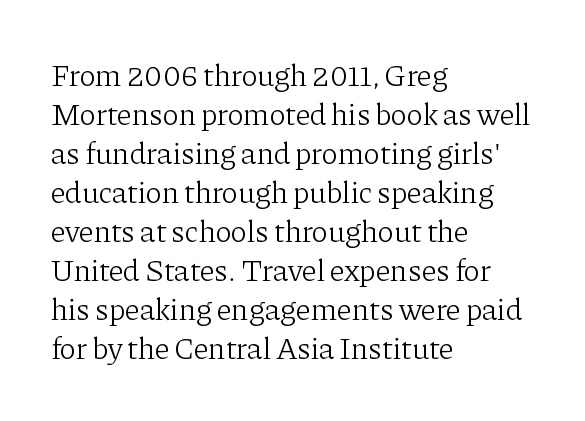
The image shows 31 px light serif type, upright; set left-aligned, normal line spacing (1.26x), normal letter spacing, not underlined; low stroke contrast and a medium x-height.
